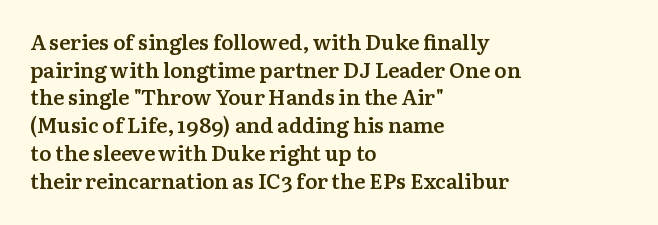
These words are printed semibold, heavier than regular yet not bold. Does the lettering tilt? It doesn't — this is upright. The area under the type is left untouched. Alignment: flush left.
